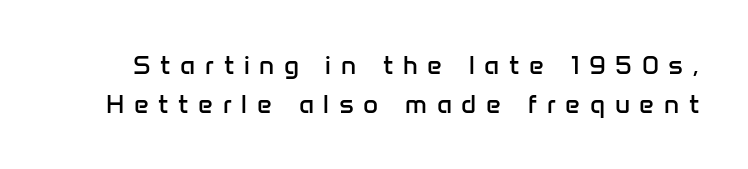
Q: Is the text bold? A: No.
Q: Is the text italic (slanted)? A: No, it is upright.
Q: Is the text underlined? A: No.
Q: Is the spacing between letters normal or unusually wide? A: Unusually wide.
Q: Is the spacing between lines tight, normal or loose? A: Normal.
